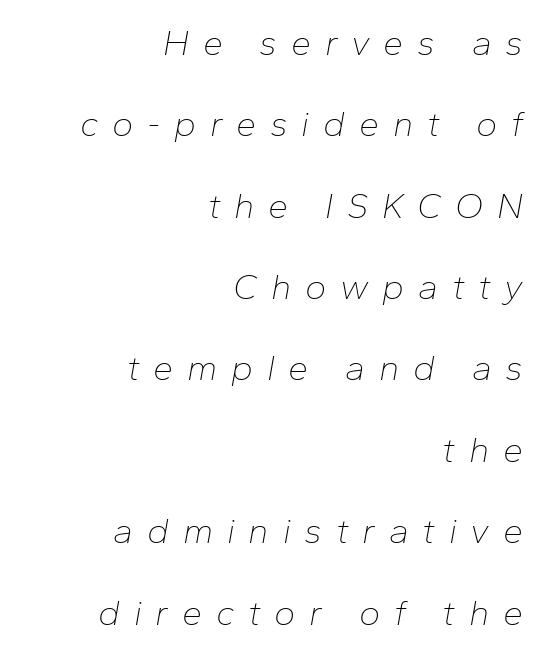
The image shows 36 px thin type, italic (leaning right); set right-aligned, loose line spacing (2.26x), unusually wide letter spacing (+0.38 em), not underlined; low stroke contrast and a medium x-height.
